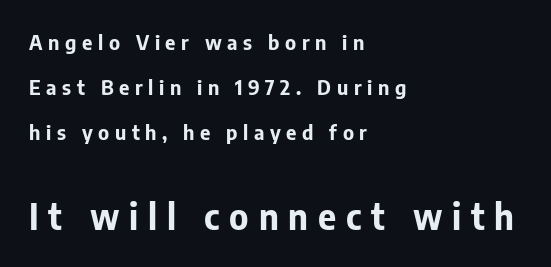
The image shows 35 px bold sans-serif type, upright; set left-aligned, loose line spacing (2.26x), unusually wide letter spacing (+0.28 em), not underlined; the second (bottom) block is 1.75x larger; low stroke contrast and a medium x-height.
